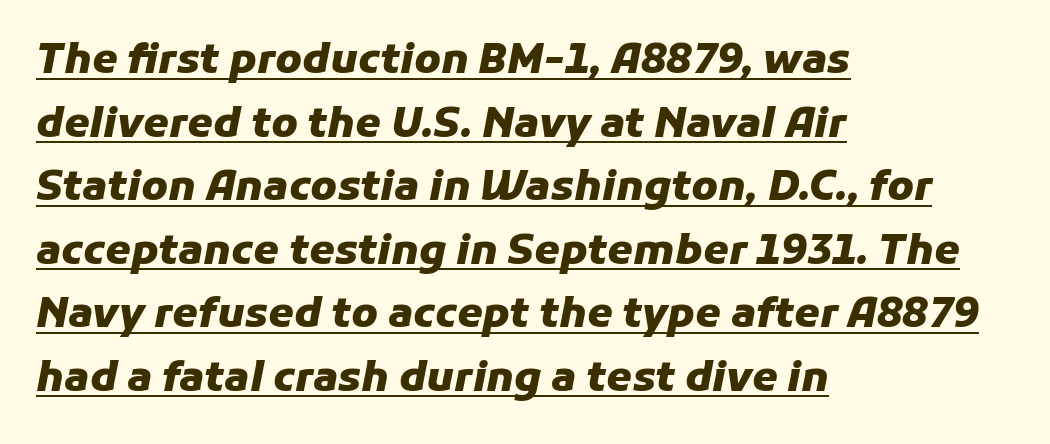
Summary of vertical rhythm: regular, with standard interline spacing. Each letter keeps its own natural width here, so spacing adapts to shape. Underlined type. Weight: bold. Honestly, the letter spacing is just normal — you wouldn't notice it. The typesetter chose a ragged-right arrangement here.
